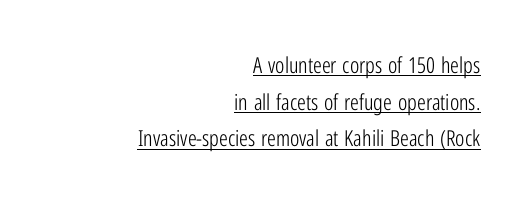
The image shows 22 px text type, upright; set right-aligned, normal line spacing (1.67x), normal letter spacing, underlined.
